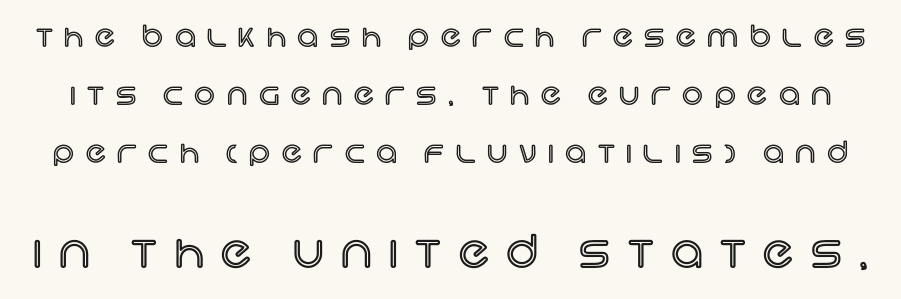
{"italic": "no", "width": "normal", "x_height": "large", "monospaced": "no", "underline": "no", "line_spacing": "loose", "line_spacing_ratio": 2.0, "letter_spacing": "wide", "letter_spacing_em": 0.4, "larger_block": "second", "size_ratio": 1.52, "glyph_px": 44}
